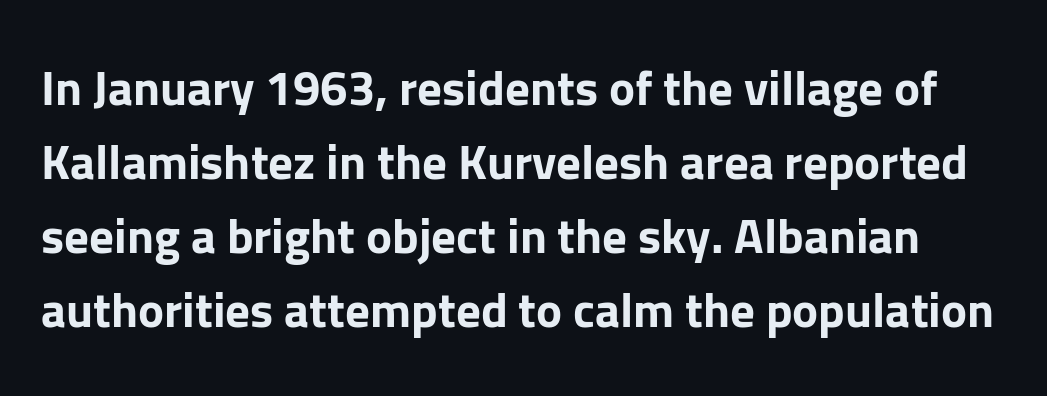
Heavy, bold letterforms. The rendering uses natural spacing where letterforms have individual widths. A bare baseline throughout the passage. Unlike italic type, these characters show no tilt at all.
